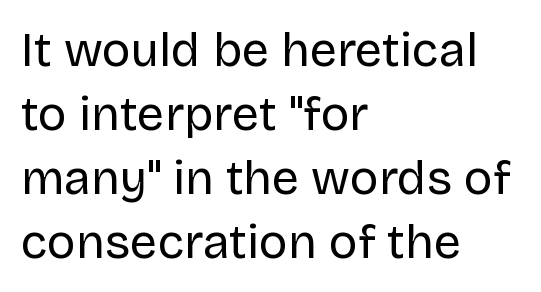
The text was rendered using a sans face with plain stroke endings. The horizontal fit of the characters is conventional and even. Stem width sits at or under what a default text font uses. The type sits square on the baseline with zero lean. Does the copy run flush right? No — it runs flush left. The rendering uses natural spacing where letterforms have individual widths.
